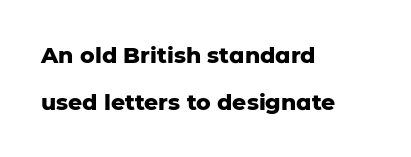
Q: Is the text bold? A: Yes.
Q: Is the text italic (slanted)? A: No, it is upright.
Q: Is the text underlined? A: No.
Q: How is the paragraph aligned? A: Left-aligned.
Q: Is the spacing between letters normal or unusually wide? A: Normal.
Q: Is the spacing between lines tight, normal or loose? A: Loose.
